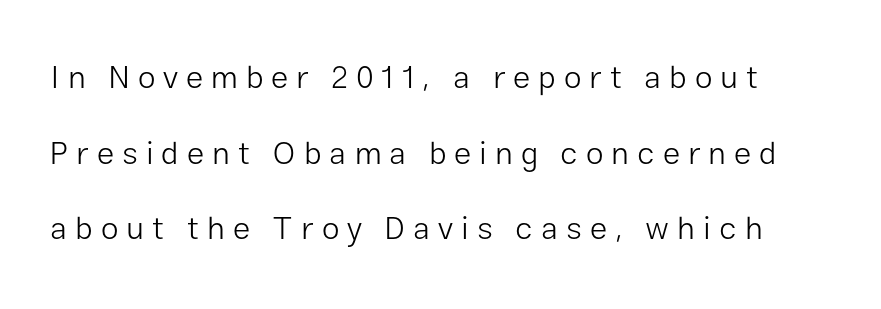
{"serif": "no", "italic": "no", "bold": "no", "weight": "light", "width": "normal", "stroke_contrast": "low", "x_height": "medium", "monospaced": "no", "underline": "no", "line_spacing": "loose", "line_spacing_ratio": 2.36, "letter_spacing": "wide", "letter_spacing_em": 0.25, "glyph_px": 32}
